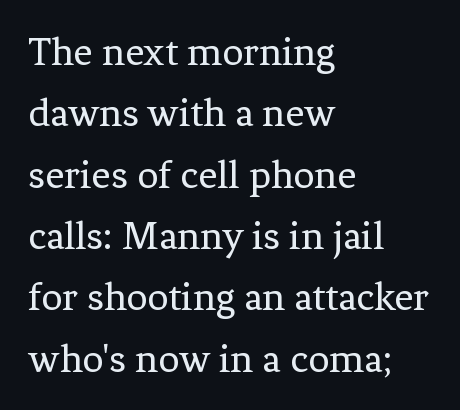
{"serif": "yes", "italic": "no", "bold": "no", "weight": "regular", "width": "normal", "stroke_contrast": "low", "x_height": "medium", "monospaced": "no", "underline": "no", "align": "left", "line_spacing": "normal", "line_spacing_ratio": 1.46, "letter_spacing": "normal", "letter_spacing_em": 0.0, "glyph_px": 42}
